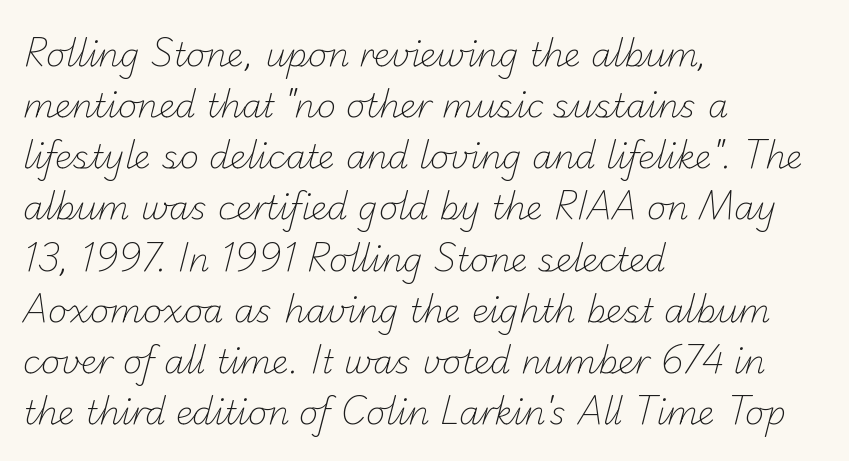
Each new line begins a customary step beneath the previous one. Is the block centered? No — it sits flush against the left margin. Is the stroke heavy? The answer is a plain regular-or-lighter. Varying glyph widths throughout — classic text-font behaviour. You could call the tracking neutral — neither tight nor loose.
